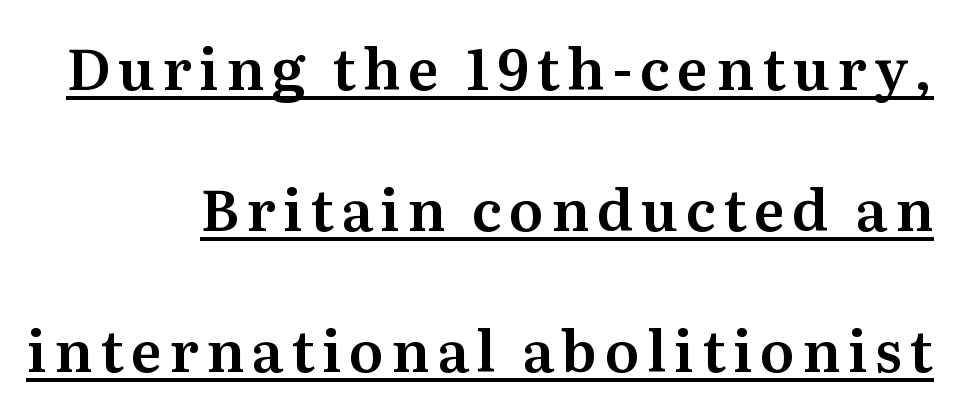
{"serif": "yes", "italic": "no", "width": "normal", "stroke_contrast": "medium", "x_height": "medium", "monospaced": "no", "underline": "yes", "align": "right", "line_spacing": "loose", "line_spacing_ratio": 2.47, "glyph_px": 57}
